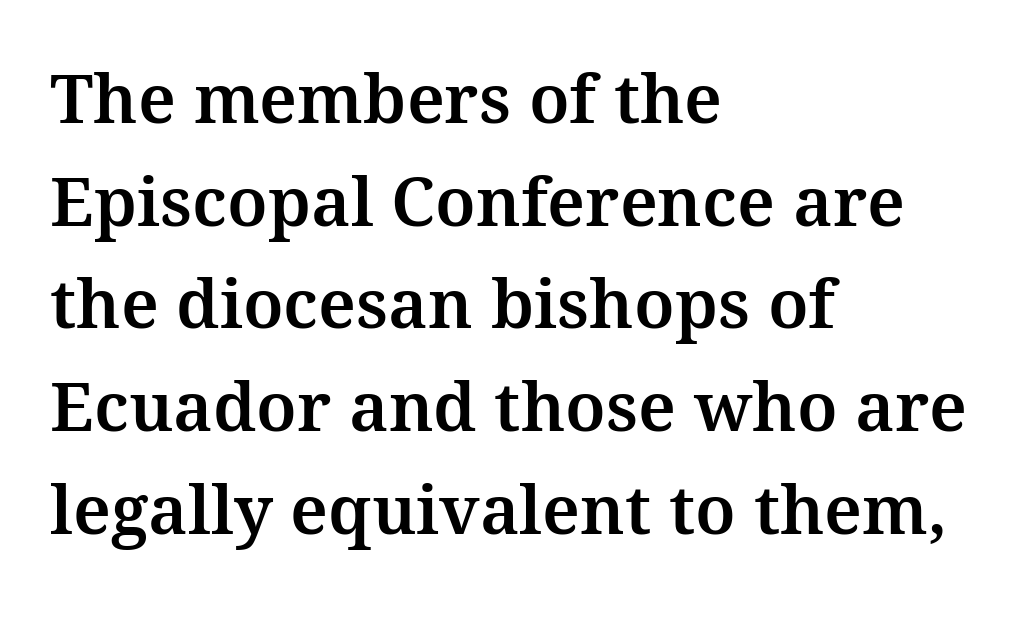
The image shows 68 px serif type, upright; set left-aligned, normal line spacing (1.51x), normal letter spacing, not underlined; medium stroke contrast and a medium x-height.
